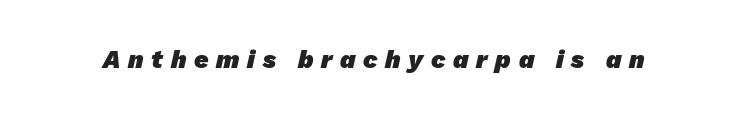
Characters follow at a spacing far wider than the type designer built in. The passage shown is not underscored anywhere. Typesetter's note: full bold, strokes at maximum text heaviness.
